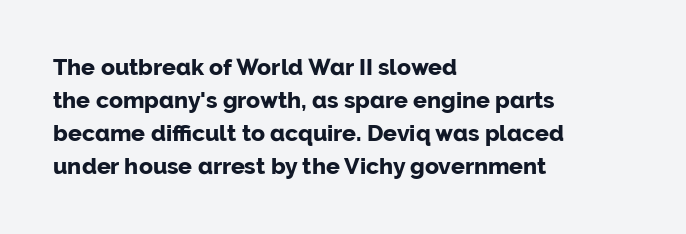
Q: Is the text bold? A: Yes.
Q: Is the text italic (slanted)? A: No, it is upright.
Q: Is the text underlined? A: No.
Q: How is the paragraph aligned? A: Left-aligned.
Q: Is the spacing between letters normal or unusually wide? A: Normal.
Q: Is the spacing between lines tight, normal or loose? A: Normal.
